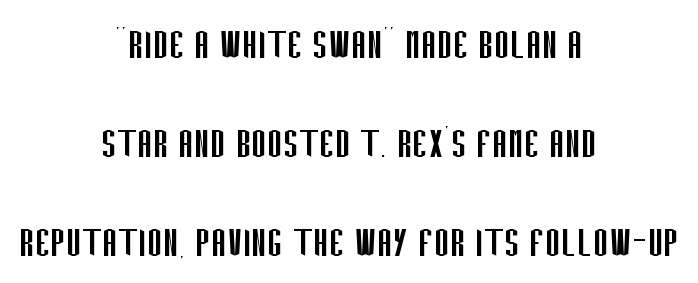
The image shows 47 px regular-weight, condensed sans-serif type, upright; set centered, loose line spacing (2.11x), normal letter spacing, not underlined; low stroke contrast and a large x-height.
